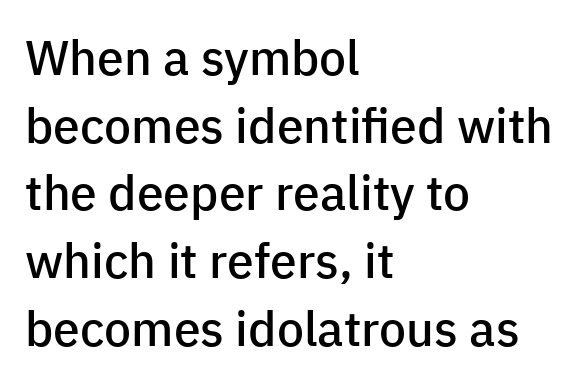
{"serif": "no", "italic": "no", "bold": "semi", "weight": "semibold", "width": "normal", "stroke_contrast": "low", "x_height": "medium", "monospaced": "no", "underline": "no", "align": "left", "line_spacing": "normal", "line_spacing_ratio": 1.41, "letter_spacing": "normal", "letter_spacing_em": 0.0, "glyph_px": 48}
